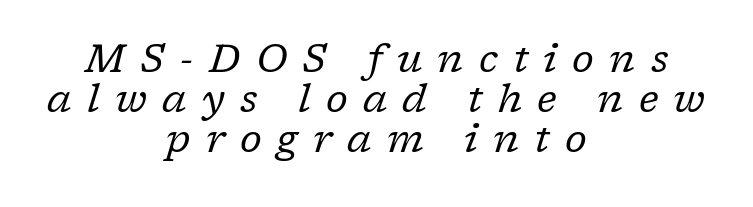
Q: Is the text bold? A: No.
Q: Is the text italic (slanted)? A: Yes, it leans right by about 17 degrees.
Q: Is the typeface a serif or a sans-serif typeface? A: Serif.
Q: Is the text underlined? A: No.
Q: How is the paragraph aligned? A: Centered.
Q: Is the spacing between letters normal or unusually wide? A: Unusually wide.
Q: Is the spacing between lines tight, normal or loose? A: Tight.
Q: Width (condensed, normal, or wide)? A: Normal.
Q: Stroke contrast? A: Low.
Q: x-height? A: Medium.
Q: Monospaced? A: No.
